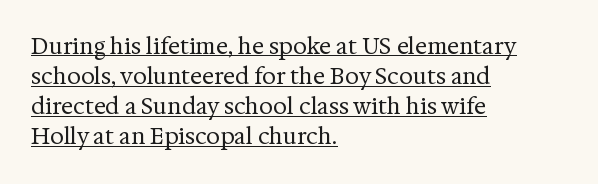
The image shows 22 px text type, upright; set left-aligned, normal line spacing (1.37x), normal letter spacing, underlined.
